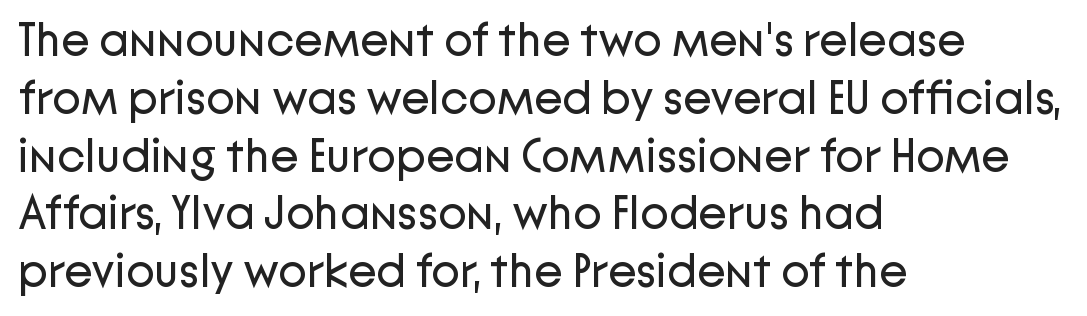
{"serif": "no", "italic": "no", "bold": "no", "weight": "regular", "width": "normal", "stroke_contrast": "low", "x_height": "medium", "monospaced": "no", "underline": "no", "align": "left", "line_spacing_ratio": 1.23, "letter_spacing": "normal", "letter_spacing_em": 0.0, "glyph_px": 47}
